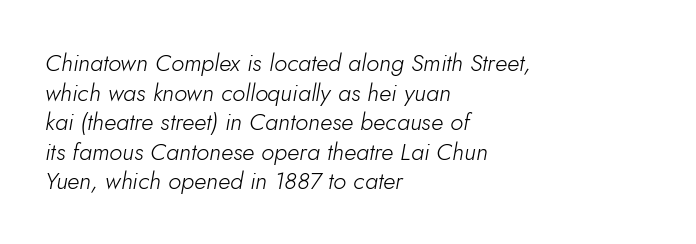
{"italic": "yes", "lean": "right", "slant_degrees": 5, "bold": "no", "underline": "no", "align": "left", "line_spacing_ratio": 1.23, "letter_spacing": "normal", "letter_spacing_em": 0.0, "glyph_px": 24}
